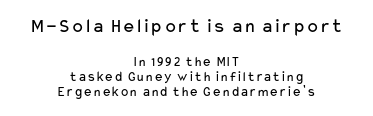
No word sits above an underline. Weight: in the light-to-regular range. The rag falls on both sides of this text block equally. The designer dialed line spacing down below the default. Large over small — that's the arrangement of the two blocks here. The type sits square on the baseline with zero lean.
